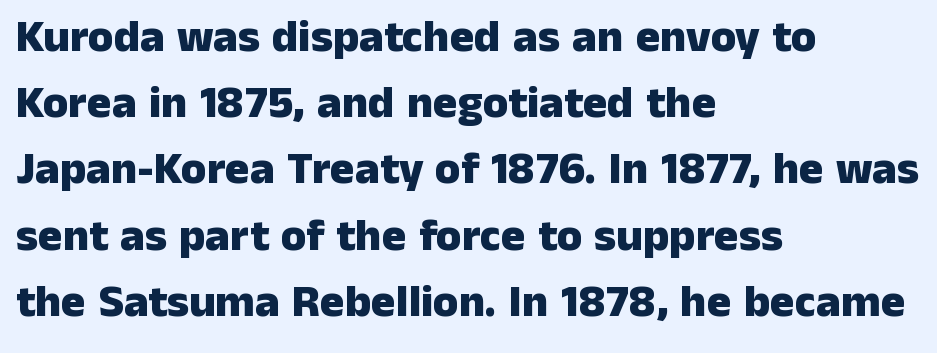
{"serif": "no", "italic": "no", "bold": "yes", "weight": "heavy", "width": "normal", "stroke_contrast": "low", "x_height": "medium", "monospaced": "no", "underline": "no", "align": "left", "line_spacing": "normal", "line_spacing_ratio": 1.44, "letter_spacing": "normal", "letter_spacing_em": 0.0, "glyph_px": 46}
